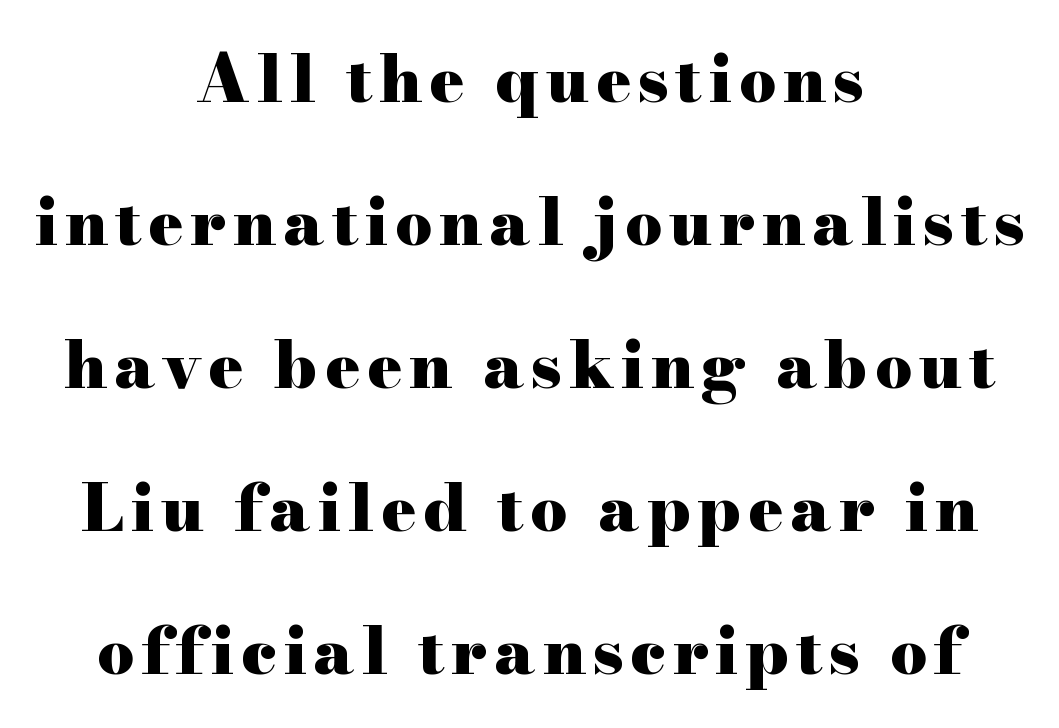
Examine the stroke ends and you'll spot serifs. This sample has the flowing, uneven cadence of proportional lettering. Each line is balanced around a shared central axis. Quick note: interline space is abundant. This is roman type, the default non-slanted kind. The foot of each line stays bare and open.
